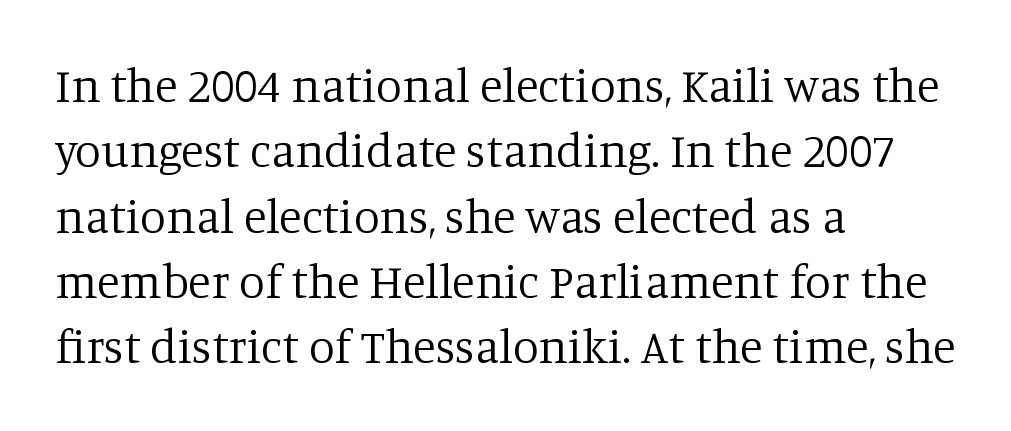
No extra tracking has been applied to these lines. Compared with typical paragraphs, the rows here are spaced about the same. Counters stay open thanks to moderate or lighter strokes. The lines in this sample share a left origin and differ only in where they stop.
